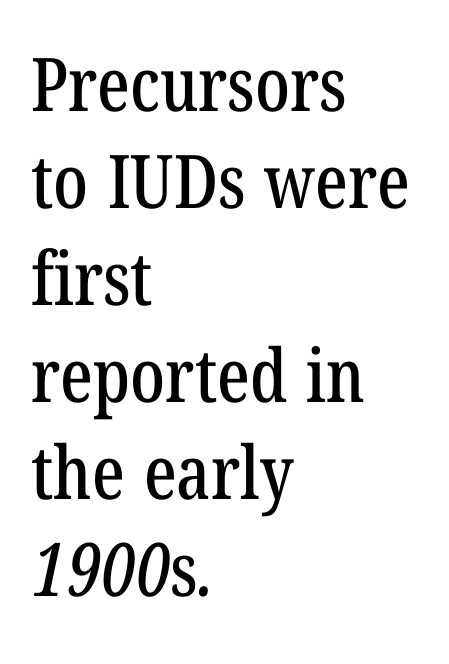
The string is rendered with underlining switched off. The passage is arranged the way most books set body copy — flush left. Default kerning and tracking; the words read as compact shapes. These lines are composed in type with serifs. The passage shown is typed in a proportional face where columns would drift.
